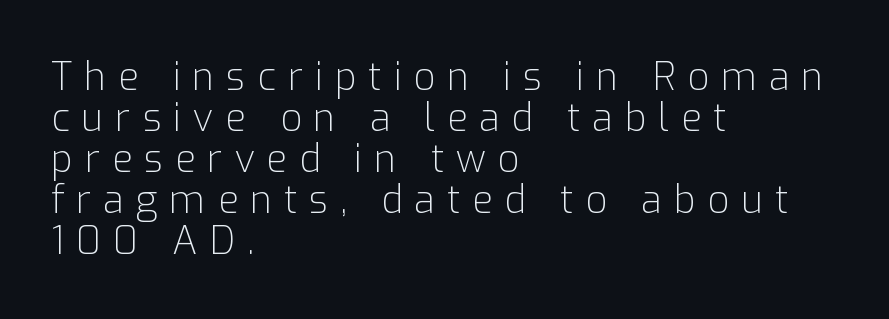
Q: Is the text bold? A: No.
Q: Is the text italic (slanted)? A: No, it is upright.
Q: Is the typeface a serif or a sans-serif typeface? A: Sans-serif.
Q: Is the text underlined? A: No.
Q: How is the paragraph aligned? A: Left-aligned.
Q: Is the spacing between letters normal or unusually wide? A: Unusually wide.
Q: Is the spacing between lines tight, normal or loose? A: Tight.
Q: Width (condensed, normal, or wide)? A: Normal.
Q: Stroke contrast? A: Low.
Q: x-height? A: Medium.
Q: Monospaced? A: No.
